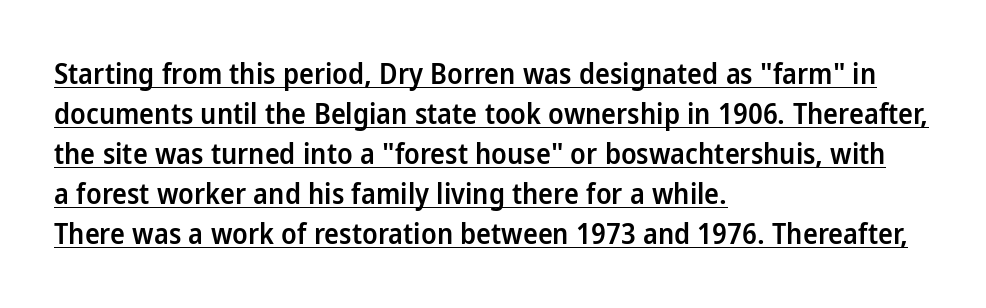
Q: Is the text bold? A: Semi-bold.
Q: Is the text italic (slanted)? A: No, it is upright.
Q: Is the typeface a serif or a sans-serif typeface? A: Sans-serif.
Q: Is the text underlined? A: Yes.
Q: How is the paragraph aligned? A: Left-aligned.
Q: Is the spacing between letters normal or unusually wide? A: Normal.
Q: Is the spacing between lines tight, normal or loose? A: Normal.
Q: Width (condensed, normal, or wide)? A: Normal.
Q: Stroke contrast? A: Low.
Q: x-height? A: Medium.
Q: Monospaced? A: No.
